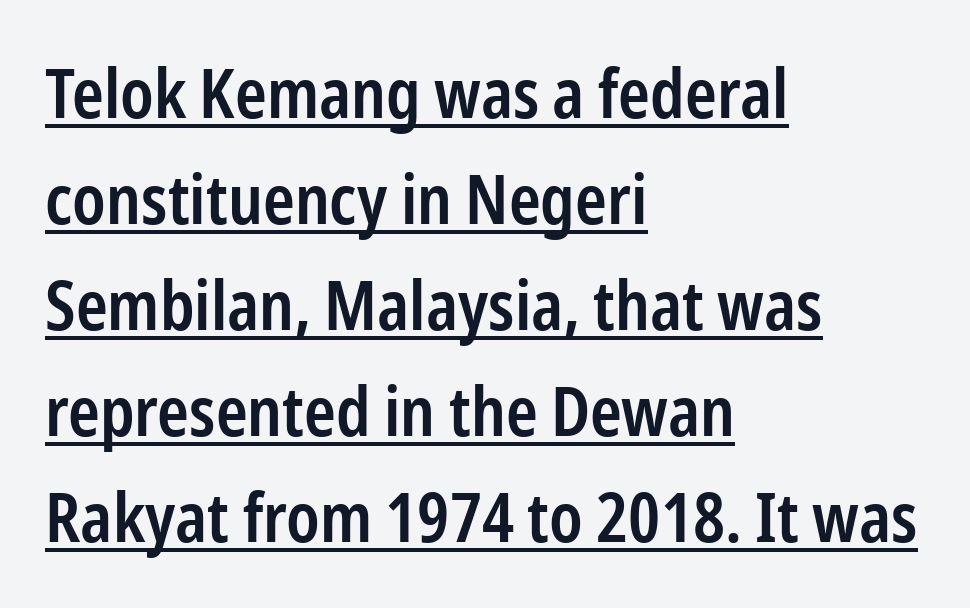
{"serif": "no", "italic": "no", "bold": "semi", "weight": "semibold", "width": "condensed", "stroke_contrast": "low", "x_height": "medium", "monospaced": "no", "underline": "yes", "align": "left", "line_spacing": "normal", "line_spacing_ratio": 1.56, "letter_spacing": "normal", "letter_spacing_em": 0.0, "glyph_px": 68}
